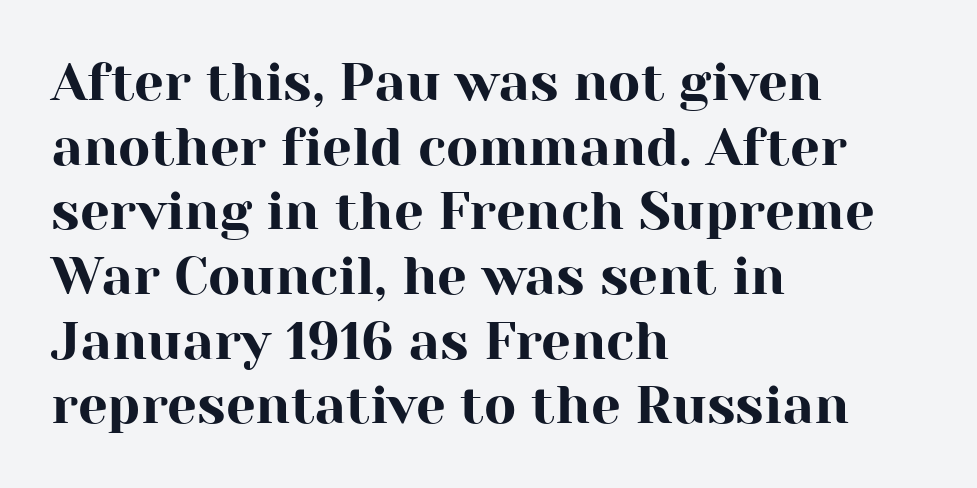
The image shows 53 px serif type, upright; set left-aligned, line spacing 1.22x, normal letter spacing, not underlined; high stroke contrast and a medium x-height.
